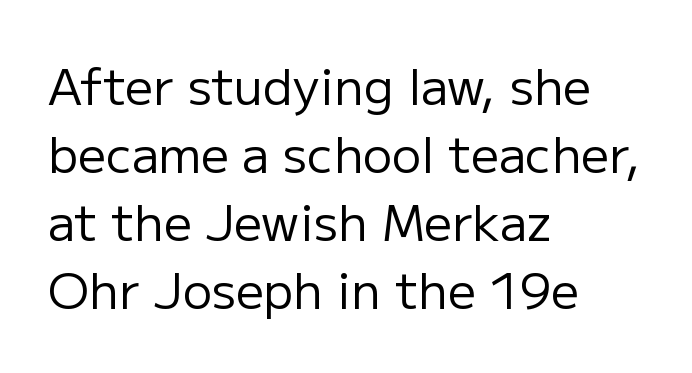
The image shows 49 px regular-weight sans-serif type, upright; set left-aligned, normal line spacing (1.39x), normal letter spacing, not underlined; low stroke contrast and a medium x-height.
